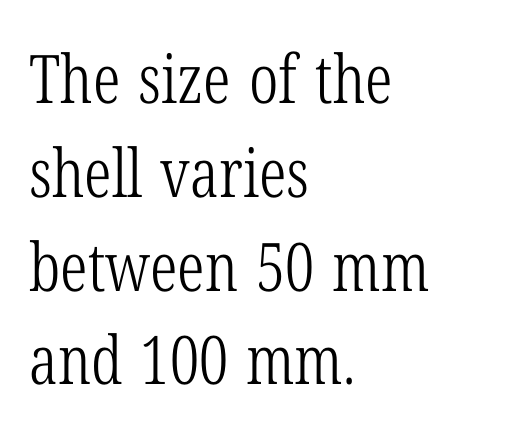
{"serif": "yes", "italic": "no", "bold": "no", "weight": "light", "width": "condensed", "stroke_contrast": "low", "x_height": "medium", "monospaced": "no", "underline": "no", "align": "left", "line_spacing": "normal", "line_spacing_ratio": 1.4, "letter_spacing": "normal", "letter_spacing_em": 0.0, "glyph_px": 67}
